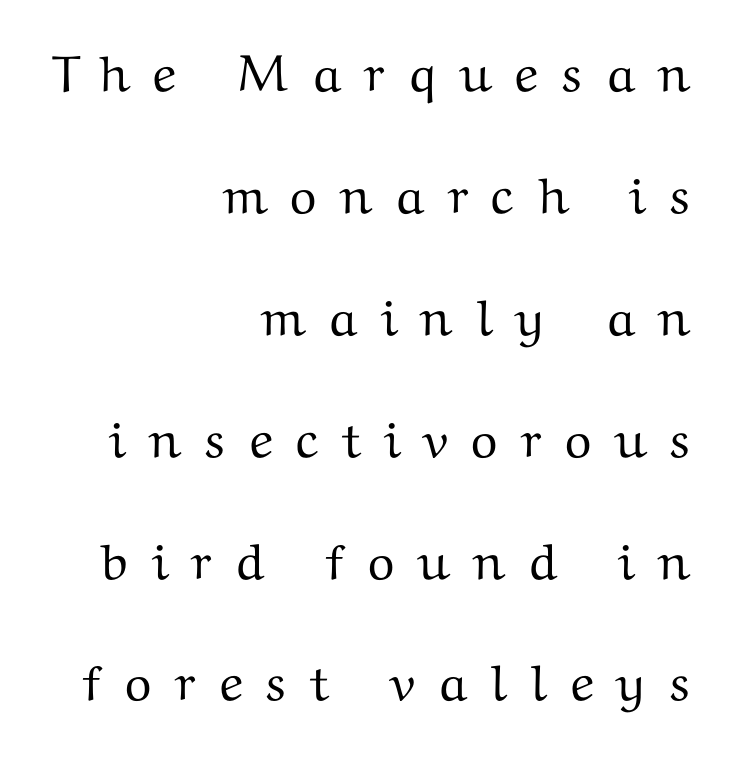
{"serif": "yes", "italic": "no", "width": "wide", "stroke_contrast": "medium", "x_height": "medium", "monospaced": "no", "underline": "no", "align": "right", "line_spacing": "loose", "line_spacing_ratio": 2.39, "letter_spacing": "wide", "letter_spacing_em": 0.42, "glyph_px": 51}
